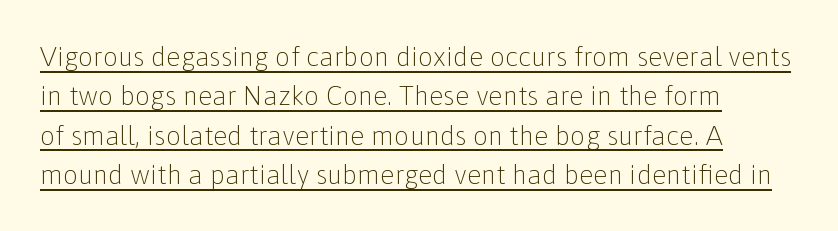
The ragged edge is on the right, which tells us the setting is flush left. The horizontal fit of the characters is conventional and even. Weight: regular or lighter. Notice how the stems are strictly vertical — no italics here. In terms of leading, this rendering sits right in the middle. In designer terms, the underline attribute is active on this setting.
